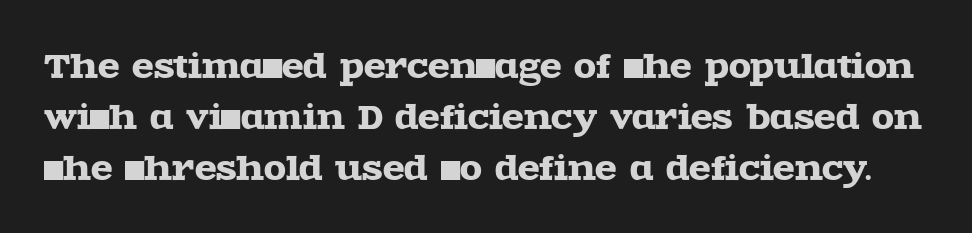
These lines sit exactly where default settings would place them. The type sits square on the baseline with zero lean. In terms of letterspacing, this is plain default setting. Plain, unruled lines of type. The passage shown is typed in a proportional face where columns would drift.
